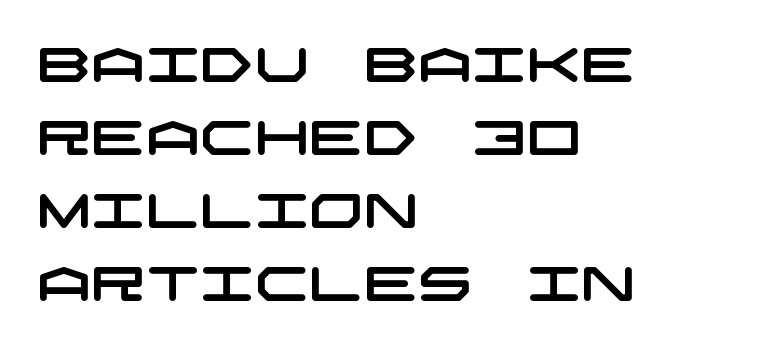
The image shows 48 px wide sans-serif type; set left-aligned, normal line spacing (1.52x), normal letter spacing, not underlined; low stroke contrast and a large x-height.
